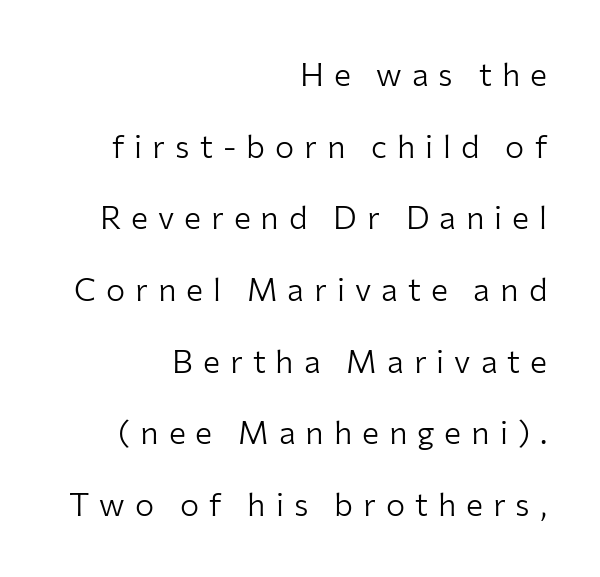
Q: Is the text bold? A: No.
Q: Is the text italic (slanted)? A: No, it is upright.
Q: Is the typeface a serif or a sans-serif typeface? A: Sans-serif.
Q: Is the text underlined? A: No.
Q: How is the paragraph aligned? A: Right-aligned.
Q: Is the spacing between letters normal or unusually wide? A: Unusually wide.
Q: Is the spacing between lines tight, normal or loose? A: Loose.
Q: Width (condensed, normal, or wide)? A: Normal.
Q: Stroke contrast? A: Low.
Q: x-height? A: Medium.
Q: Monospaced? A: No.
